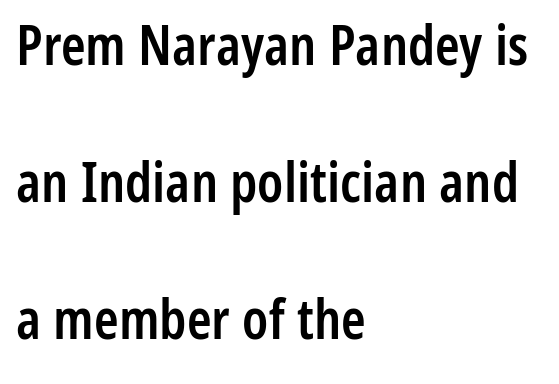
This rendering leaves character spacing at its baseline value. Left-aligned paragraph, ragged on the right. Quick note: not italic, upright. Loosely led — the rows are spread out. What kind of face is this? One without serifs — a sans. A semibold gives these letters moderate extra thickness, short of bold.
